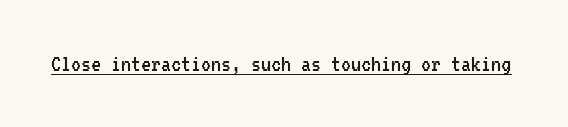
Q: Is the text bold? A: No.
Q: Is the text italic (slanted)? A: No, it is upright.
Q: Is the text underlined? A: Yes.
Q: Is the spacing between letters normal or unusually wide? A: Normal.
